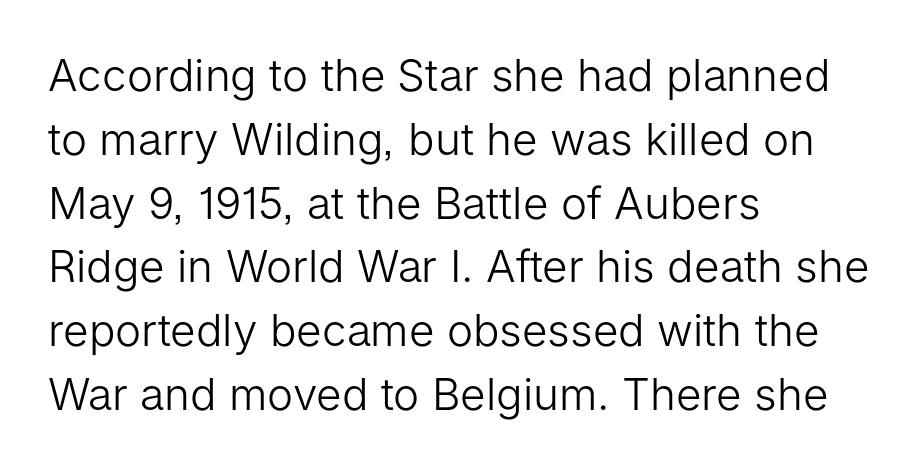
{"serif": "no", "italic": "no", "bold": "no", "weight": "light", "width": "normal", "stroke_contrast": "low", "x_height": "medium", "monospaced": "no", "underline": "no", "align": "left", "line_spacing": "normal", "line_spacing_ratio": 1.45, "letter_spacing": "normal", "letter_spacing_em": 0.0, "glyph_px": 44}
